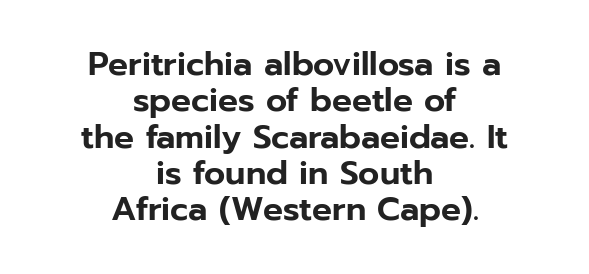
No italicization has been applied; the sample stays upright. Serif or sans? Sans — the stroke terminals are bare. The passage shown stacks its lines with hardly any gap. This rendering leaves character spacing at its baseline value. Proportional: the letters do not fall into vertical columns. Letters rest on an invisible, unmarked baseline.
